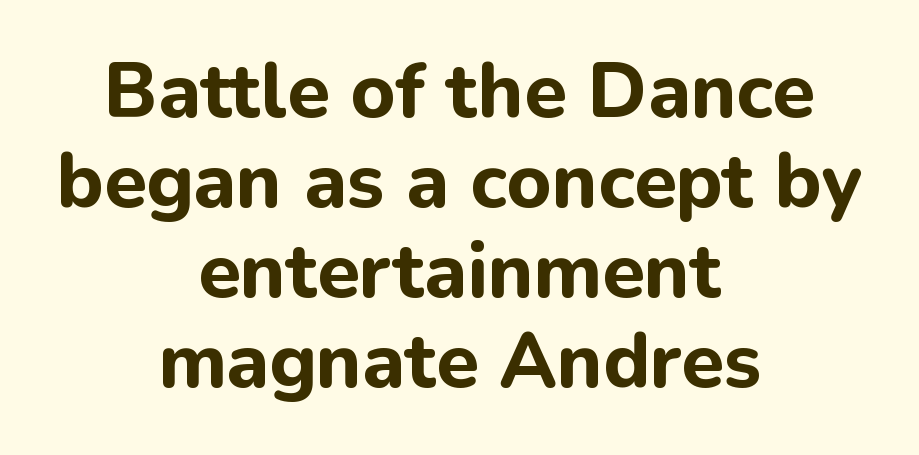
{"serif": "no", "italic": "no", "bold": "yes", "weight": "bold", "width": "normal", "stroke_contrast": "low", "x_height": "medium", "monospaced": "no", "underline": "no", "align": "center", "line_spacing_ratio": 1.17, "letter_spacing": "normal", "letter_spacing_em": 0.0, "glyph_px": 77}
